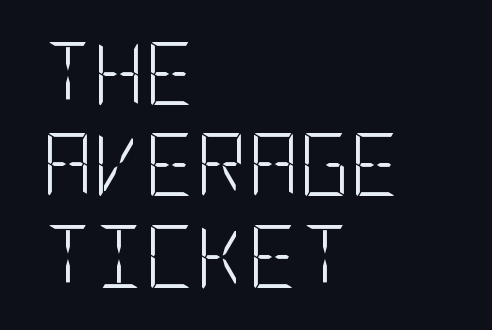
The image shows 63 px light, condensed sans-serif type, upright; set left-aligned, normal line spacing (1.45x), normal letter spacing, not underlined; low stroke contrast and a large x-height.
